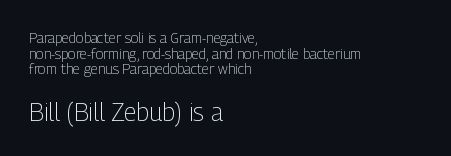
{"italic": "no", "bold": "no", "underline": "no", "align": "left", "line_spacing": "tight", "line_spacing_ratio": 1.11, "letter_spacing": "normal", "letter_spacing_em": 0.0, "larger_block": "second", "size_ratio": 1.79, "glyph_px": 25}
